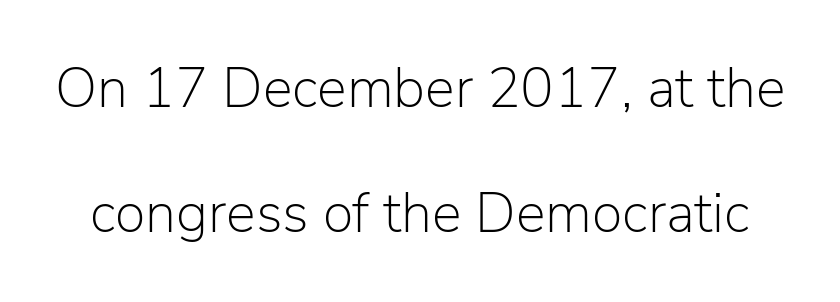
The image shows 56 px light sans-serif type, upright; set loose line spacing (2.23x), normal letter spacing, not underlined; low stroke contrast and a medium x-height.
